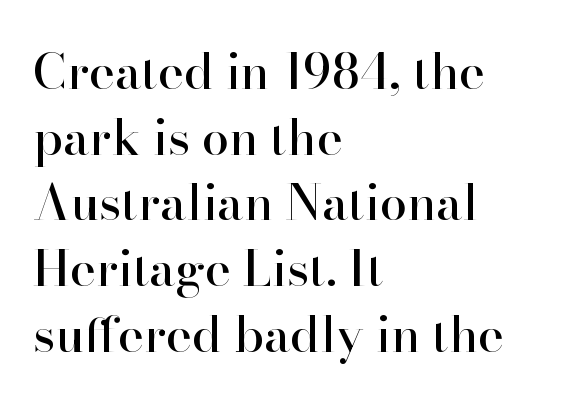
Italic: no, the glyphs are upright roman. A student would call this left alignment; a typographer would say flush left, rag right. A normal amount of white space separates one row of letters from the next. Observe the ordinary spacing: letters are neighbours, not strangers. Character widths vary here, with narrow letters taking less room than wide ones.
